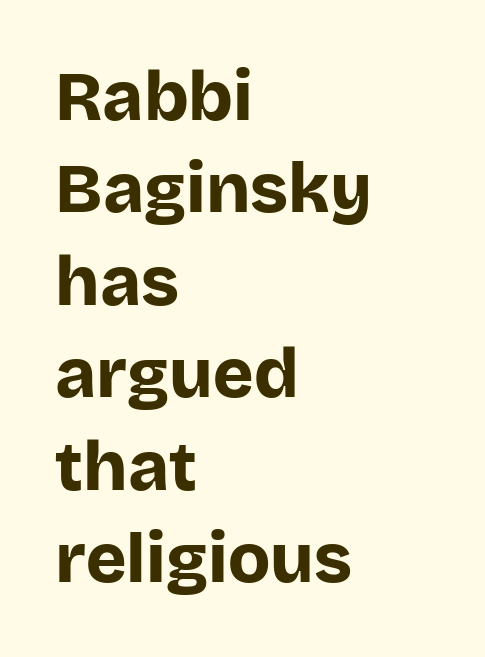
The specimen reads as upright at a glance. I'd call this a sans setting — the letters go barefoot. Line beginnings align vertically; line endings do not. Short note: letters normally spaced.
